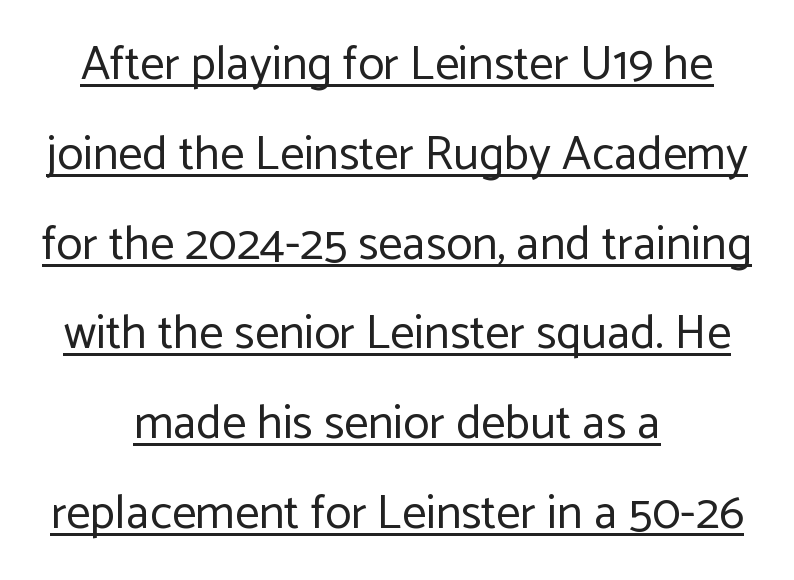
{"serif": "no", "italic": "no", "bold": "no", "weight": "regular", "width": "normal", "stroke_contrast": "low", "x_height": "medium", "monospaced": "no", "underline": "yes", "align": "center", "line_spacing_ratio": 1.87, "letter_spacing": "normal", "letter_spacing_em": 0.0, "glyph_px": 48}
